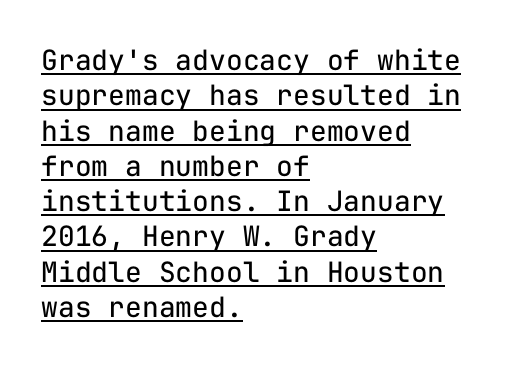
Q: Is the text bold? A: No.
Q: Is the text italic (slanted)? A: No, it is upright.
Q: Is the typeface a serif or a sans-serif typeface? A: Sans-serif.
Q: Is the text underlined? A: Yes.
Q: How is the paragraph aligned? A: Left-aligned.
Q: Is the spacing between letters normal or unusually wide? A: Normal.
Q: Is the spacing between lines tight, normal or loose? A: Normal.
Q: Width (condensed, normal, or wide)? A: Normal.
Q: Stroke contrast? A: Low.
Q: x-height? A: Medium.
Q: Monospaced? A: Yes.
